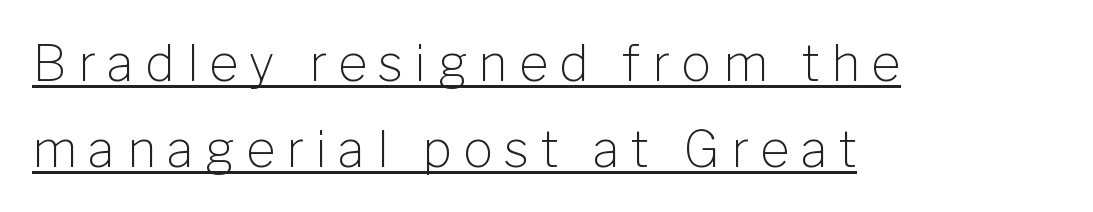
The image shows 50 px light sans-serif type, upright; set left-aligned, line spacing 1.72x, unusually wide letter spacing (+0.23 em), underlined; low stroke contrast and a medium x-height.
